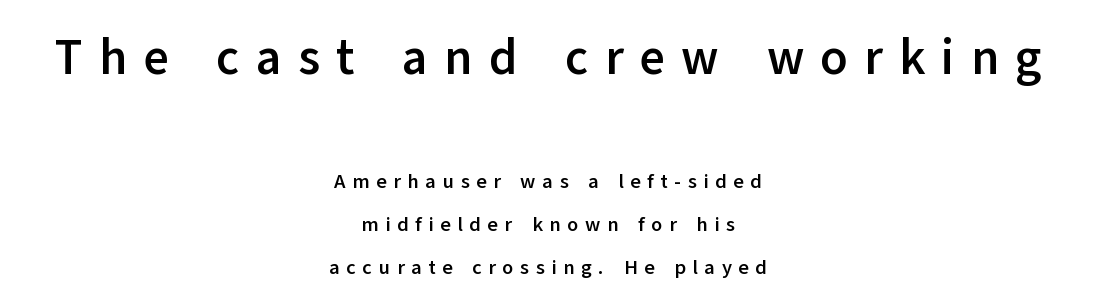
The image shows 49 px semibold sans-serif type, upright; set centered, loose line spacing (2.14x), unusually wide letter spacing (+0.33 em), not underlined; the first (top) block is 2.45x larger; low stroke contrast and a medium x-height.
